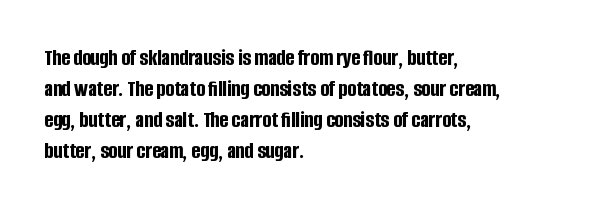
The image shows 23 px bold type, upright; set left-aligned, normal line spacing (1.35x), normal letter spacing, not underlined.
